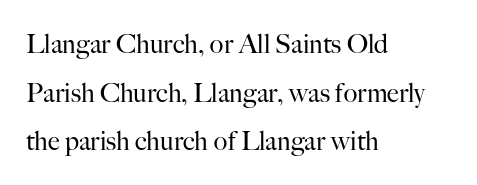
The image shows 26 px text type, upright; set left-aligned, line spacing 1.87x, normal letter spacing, not underlined.
